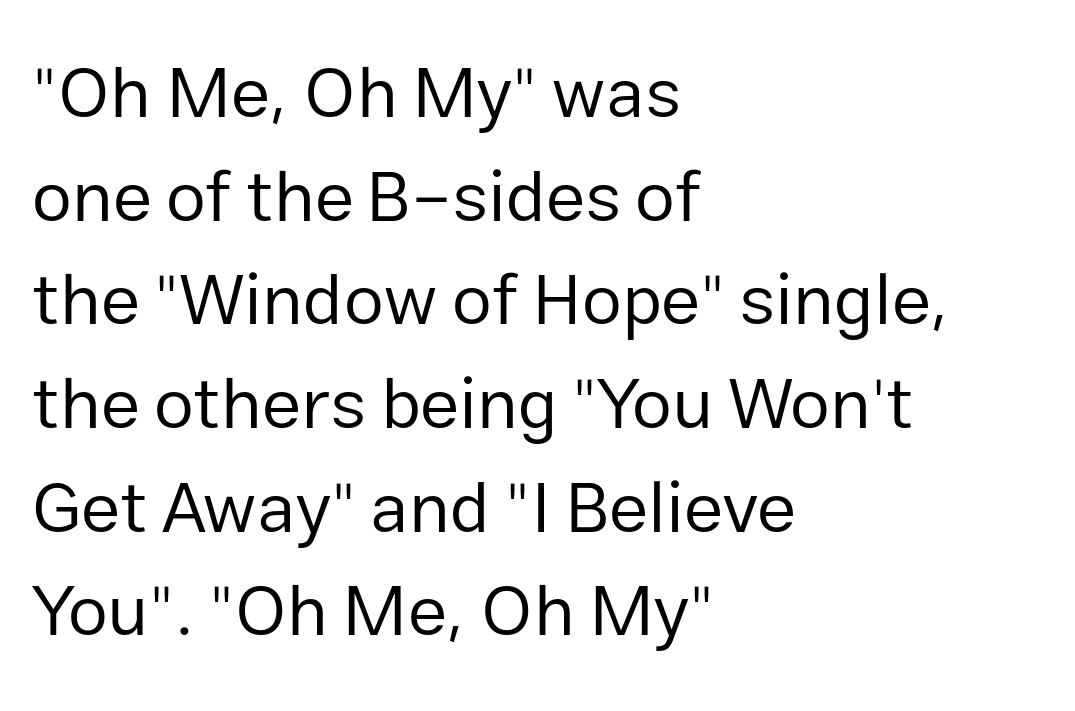
{"serif": "no", "italic": "no", "bold": "no", "weight": "regular", "width": "normal", "stroke_contrast": "low", "x_height": "medium", "monospaced": "no", "underline": "no", "align": "left", "line_spacing": "normal", "line_spacing_ratio": 1.44, "letter_spacing": "normal", "letter_spacing_em": 0.0, "glyph_px": 72}
